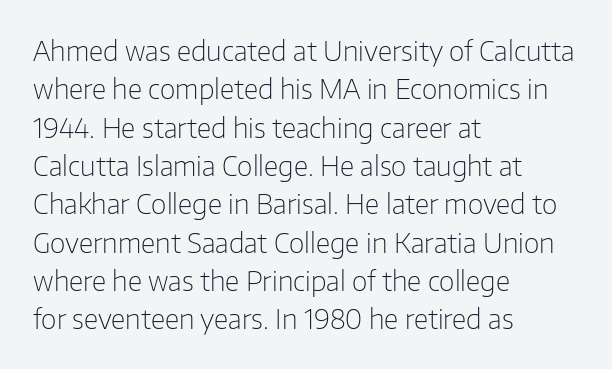
The image shows 27 px text type, upright; set left-aligned, normal line spacing (1.42x), normal letter spacing, not underlined.
